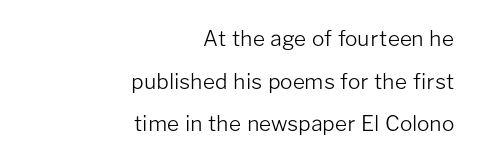
Q: Is the text bold? A: No.
Q: Is the text italic (slanted)? A: No, it is upright.
Q: Is the text underlined? A: No.
Q: How is the paragraph aligned? A: Right-aligned.
Q: Is the spacing between letters normal or unusually wide? A: Normal.
Q: Is the spacing between lines tight, normal or loose? A: Loose.
